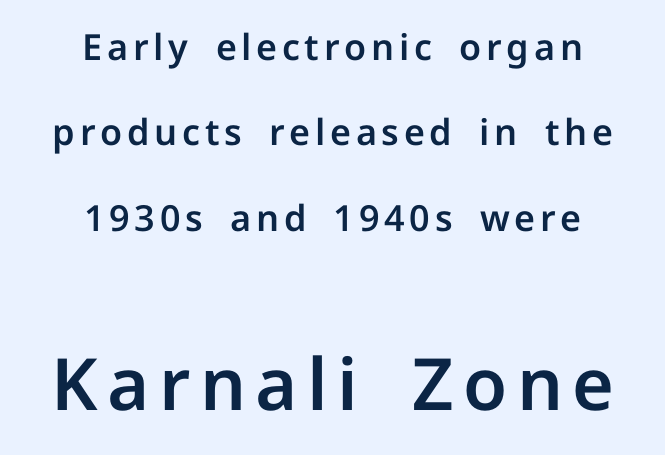
Proportional: the letters do not fall into vertical columns. I'd call this a sans setting — the letters go barefoot. Italic: no, the glyphs are upright roman. These lines stand farther apart than default settings would place them. The face used here appears at its bigger size in the lower chunk.
